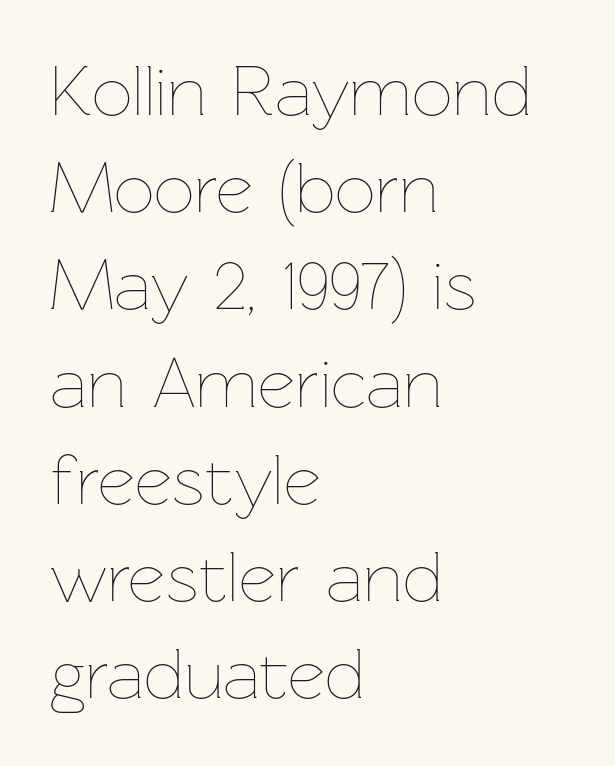
Q: Is the text bold? A: No.
Q: Is the text italic (slanted)? A: No, it is upright.
Q: Is the text underlined? A: No.
Q: How is the paragraph aligned? A: Left-aligned.
Q: Is the spacing between letters normal or unusually wide? A: Normal.
Q: Is the spacing between lines tight, normal or loose? A: Normal.
Q: Width (condensed, normal, or wide)? A: Normal.
Q: Stroke contrast? A: Low.
Q: x-height? A: Medium.
Q: Monospaced? A: No.
